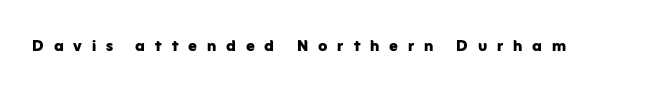
Q: Is the text bold? A: Yes.
Q: Is the text italic (slanted)? A: No, it is upright.
Q: Is the text underlined? A: No.
Q: Is the spacing between letters normal or unusually wide? A: Unusually wide.
